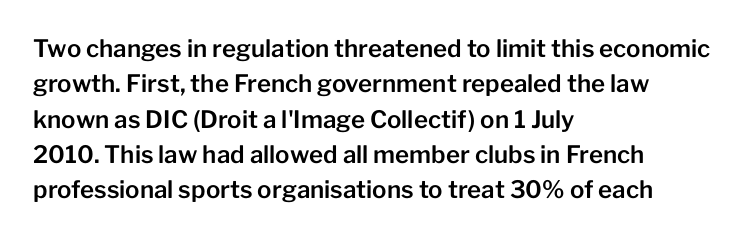
The passage shown stacks its lines at a standard gap. No extra tracking has been applied to these lines. Compared with a centered layout, this one pins lines to the left instead. The area under the type is left untouched. When letters stand straight like this, we call the style roman or upright.
